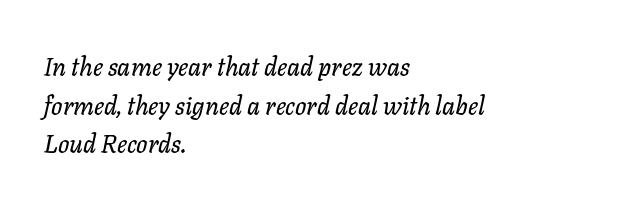
The image shows 25 px text type, italic (leaning right); set left-aligned, normal line spacing (1.55x), normal letter spacing, not underlined.
